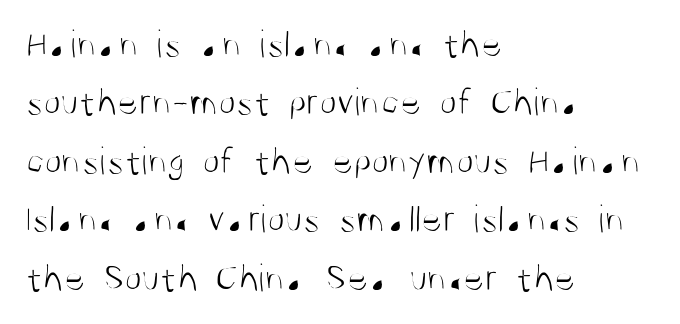
Q: Is the text bold? A: No.
Q: Is the text italic (slanted)? A: No, it is upright.
Q: Is the typeface a serif or a sans-serif typeface? A: Sans-serif.
Q: Is the text underlined? A: No.
Q: How is the paragraph aligned? A: Left-aligned.
Q: Is the spacing between letters normal or unusually wide? A: Normal.
Q: Is the spacing between lines tight, normal or loose? A: Normal.
Q: Width (condensed, normal, or wide)? A: Condensed.
Q: Stroke contrast? A: Medium.
Q: x-height? A: Large.
Q: Monospaced? A: No.
